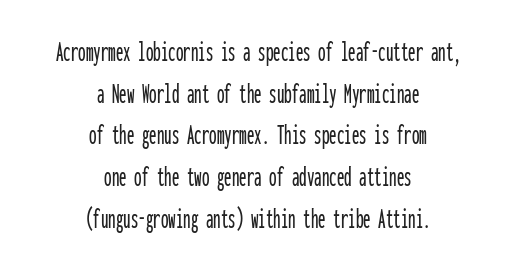
{"serif": "no", "italic": "no", "width": "condensed", "stroke_contrast": "low", "x_height": "medium", "monospaced": "yes", "underline": "no", "align": "center", "line_spacing": "normal", "line_spacing_ratio": 1.39, "letter_spacing": "normal", "letter_spacing_em": 0.0, "glyph_px": 30}
